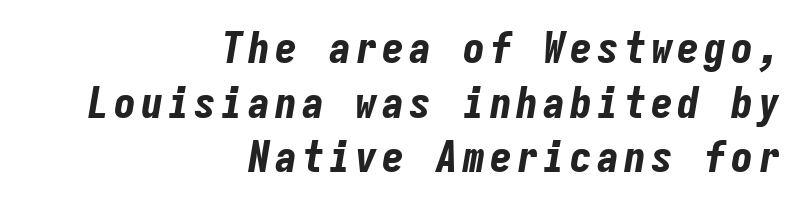
Q: Is the text bold? A: Yes.
Q: Is the text italic (slanted)? A: Yes, it leans right by about 9 degrees.
Q: Is the text underlined? A: No.
Q: How is the paragraph aligned? A: Right-aligned.
Q: Width (condensed, normal, or wide)? A: Condensed.
Q: Stroke contrast? A: Low.
Q: x-height? A: Medium.
Q: Monospaced? A: Yes.
